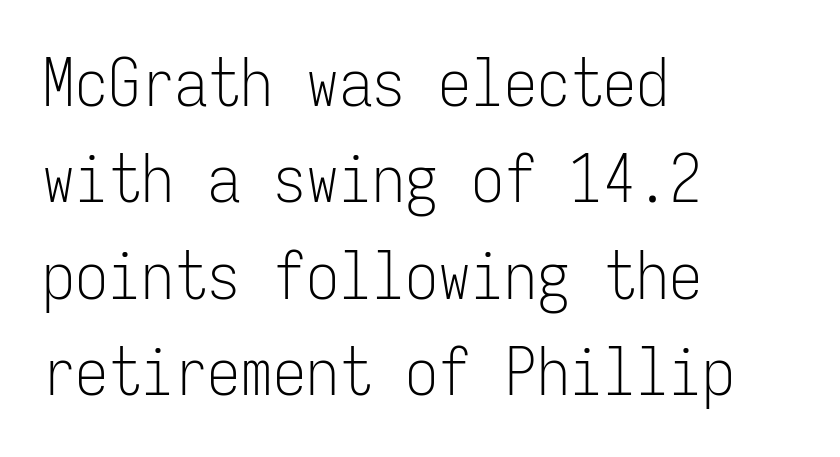
Q: Is the text bold? A: No.
Q: Is the text italic (slanted)? A: No, it is upright.
Q: Is the typeface a serif or a sans-serif typeface? A: Sans-serif.
Q: Is the text underlined? A: No.
Q: How is the paragraph aligned? A: Left-aligned.
Q: Is the spacing between letters normal or unusually wide? A: Normal.
Q: Is the spacing between lines tight, normal or loose? A: Normal.
Q: Width (condensed, normal, or wide)? A: Condensed.
Q: Stroke contrast? A: Low.
Q: x-height? A: Medium.
Q: Monospaced? A: Yes.
